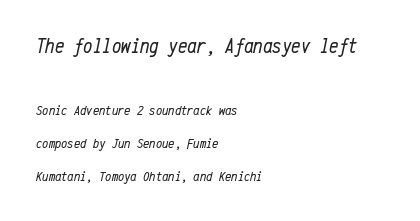
{"italic": "yes", "lean": "right", "slant_degrees": 12, "bold": "no", "underline": "no", "align": "left", "line_spacing": "loose", "line_spacing_ratio": 2.38, "letter_spacing": "normal", "letter_spacing_em": 0.0, "larger_block": "first", "size_ratio": 1.5, "glyph_px": 21}
